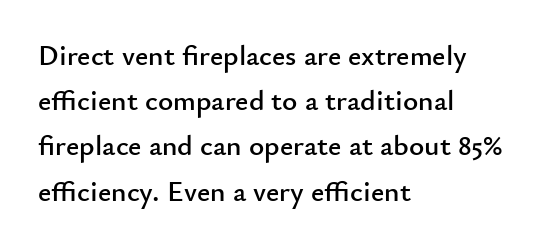
{"serif": "no", "italic": "no", "width": "normal", "stroke_contrast": "low", "x_height": "small", "monospaced": "no", "underline": "no", "align": "left", "line_spacing": "normal", "line_spacing_ratio": 1.56, "letter_spacing": "normal", "letter_spacing_em": 0.0, "glyph_px": 29}
